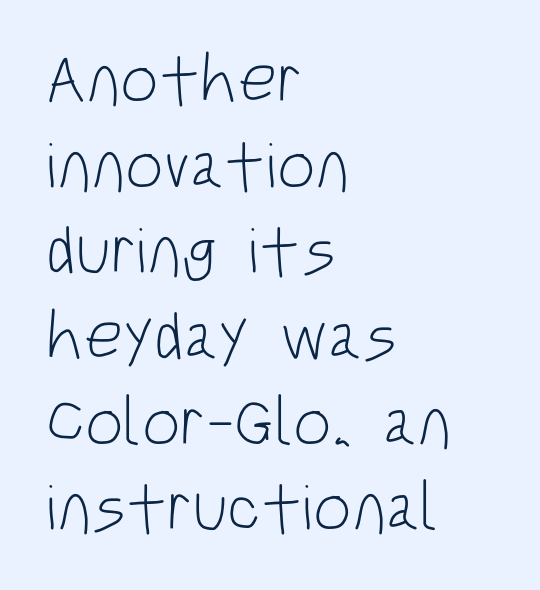
The image shows 68 px light, condensed sans-serif type, upright; set left-aligned, normal line spacing (1.26x), normal letter spacing, not underlined; low stroke contrast and a large x-height.
